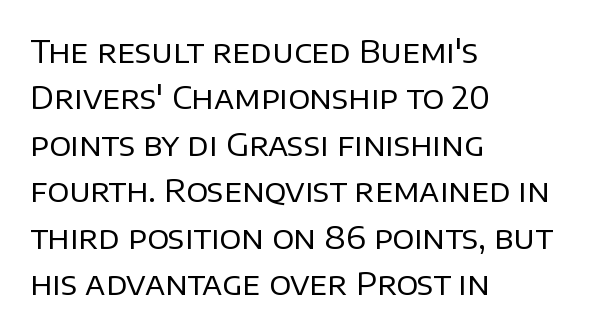
A sans-serif font was chosen for this passage. Compared with a centered layout, this one pins lines to the left instead. The space directly below the letters is spotless. Between one letter and the next there's only the usual sliver of space.
